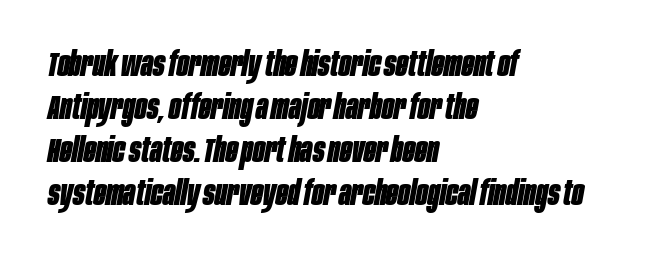
Q: Is the text bold? A: Yes.
Q: Is the text italic (slanted)? A: Yes, it leans right by about 10 degrees.
Q: Is the text underlined? A: No.
Q: How is the paragraph aligned? A: Left-aligned.
Q: Is the spacing between letters normal or unusually wide? A: Normal.
Q: Width (condensed, normal, or wide)? A: Condensed.
Q: Stroke contrast? A: Low.
Q: x-height? A: Large.
Q: Monospaced? A: No.
